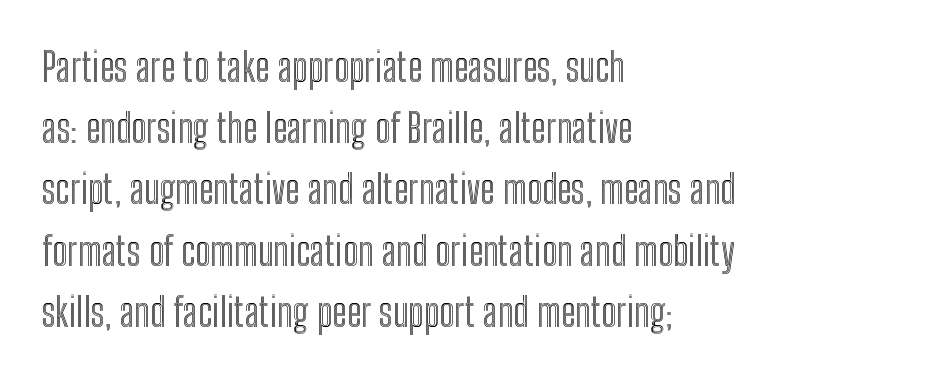
Q: Is the text italic (slanted)? A: No, it is upright.
Q: Is the text underlined? A: No.
Q: How is the paragraph aligned? A: Left-aligned.
Q: Is the spacing between letters normal or unusually wide? A: Normal.
Q: Is the spacing between lines tight, normal or loose? A: Normal.
Q: Width (condensed, normal, or wide)? A: Condensed.
Q: x-height? A: Medium.
Q: Monospaced? A: No.
